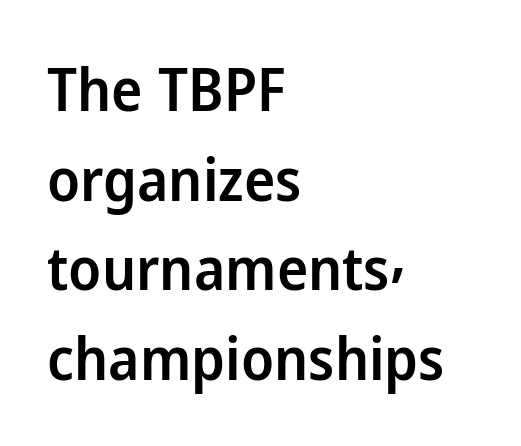
This rendering employs a face without finishing strokes, i.e., a sans-serif. The foot of each line stays bare and open. This sample has the flowing, uneven cadence of proportional lettering. Summary of vertical rhythm: regular, with standard interline spacing.
